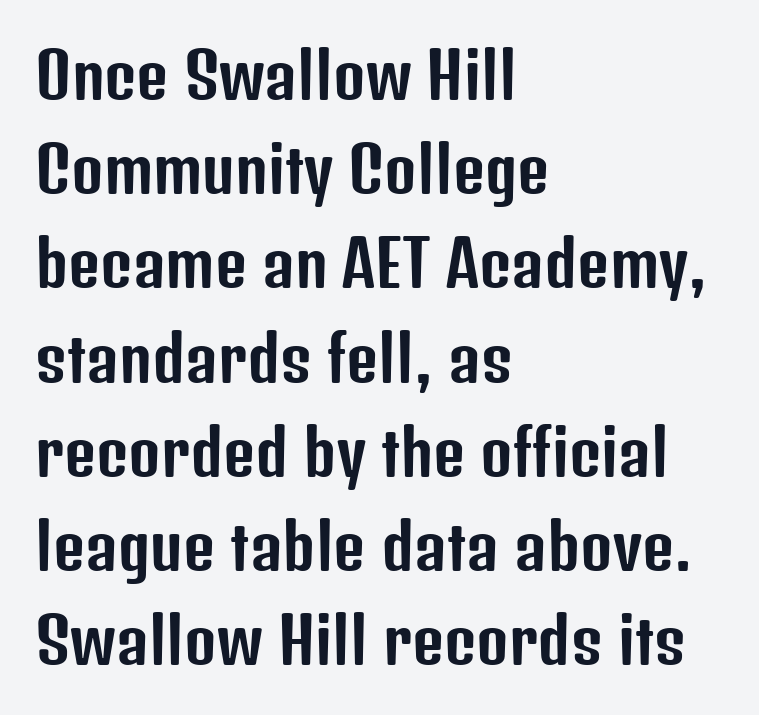
Q: Is the text italic (slanted)? A: No, it is upright.
Q: Is the typeface a serif or a sans-serif typeface? A: Sans-serif.
Q: Is the text underlined? A: No.
Q: How is the paragraph aligned? A: Left-aligned.
Q: Is the spacing between letters normal or unusually wide? A: Normal.
Q: Is the spacing between lines tight, normal or loose? A: Normal.
Q: Width (condensed, normal, or wide)? A: Condensed.
Q: Stroke contrast? A: Low.
Q: x-height? A: Medium.
Q: Monospaced? A: No.
